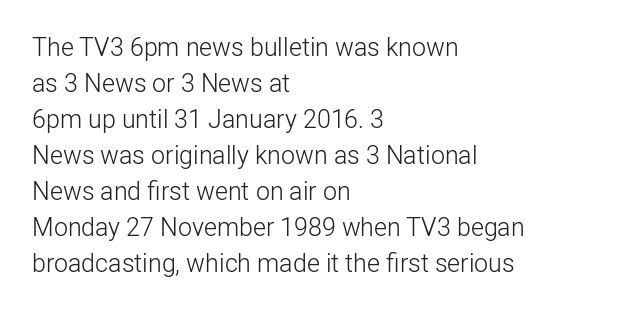
The image shows 25 px text type, upright; set left-aligned, normal line spacing (1.44x), normal letter spacing, not underlined.
